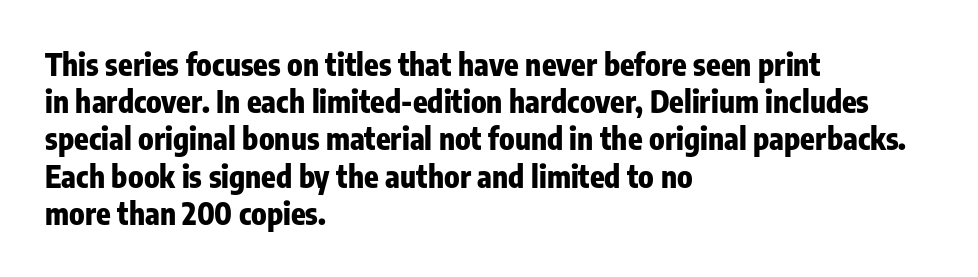
Q: Is the text bold? A: Yes.
Q: Is the text italic (slanted)? A: No, it is upright.
Q: Is the typeface a serif or a sans-serif typeface? A: Sans-serif.
Q: Is the text underlined? A: No.
Q: How is the paragraph aligned? A: Left-aligned.
Q: Is the spacing between letters normal or unusually wide? A: Normal.
Q: Width (condensed, normal, or wide)? A: Condensed.
Q: Stroke contrast? A: Low.
Q: x-height? A: Medium.
Q: Monospaced? A: No.
